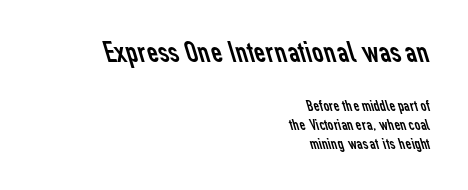
{"serif": "no", "bold": "no", "weight": "regular", "width": "normal", "stroke_contrast": "low", "x_height": "medium", "monospaced": "no", "underline": "no", "align": "right", "line_spacing_ratio": 1.17, "letter_spacing": "normal", "letter_spacing_em": 0.0, "larger_block": "first", "size_ratio": 1.94, "glyph_px": 31}
